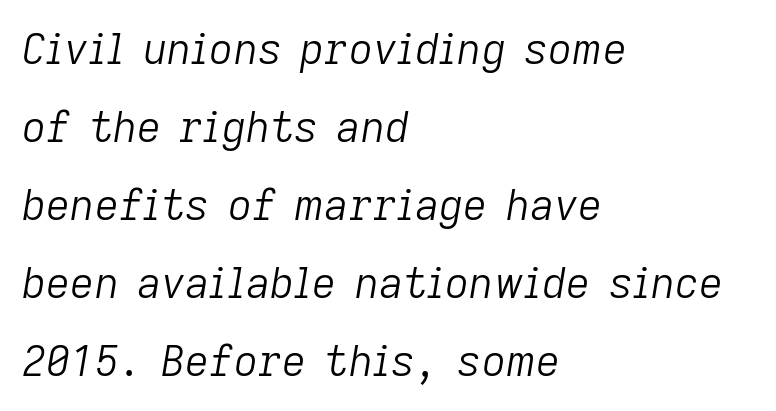
The image shows 42 px light type, italic (leaning right); set left-aligned, line spacing 1.86x, normal letter spacing, not underlined; low stroke contrast and a medium x-height.
